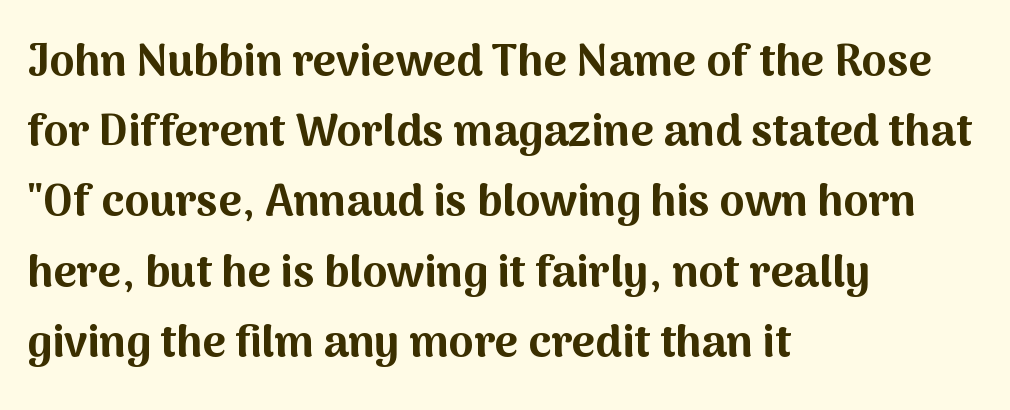
Q: Is the text bold? A: Yes.
Q: Is the text italic (slanted)? A: No, it is upright.
Q: Is the typeface a serif or a sans-serif typeface? A: Sans-serif.
Q: Is the text underlined? A: No.
Q: How is the paragraph aligned? A: Left-aligned.
Q: Is the spacing between letters normal or unusually wide? A: Normal.
Q: Is the spacing between lines tight, normal or loose? A: Normal.
Q: Width (condensed, normal, or wide)? A: Normal.
Q: Stroke contrast? A: Medium.
Q: x-height? A: Medium.
Q: Monospaced? A: No.
